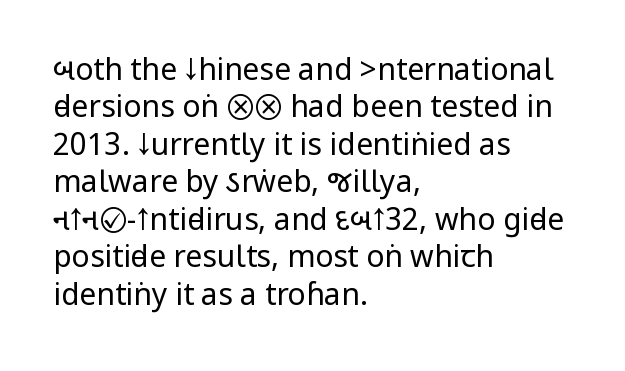
Q: Is the text bold? A: No.
Q: Is the text italic (slanted)? A: No, it is upright.
Q: Is the typeface a serif or a sans-serif typeface? A: Sans-serif.
Q: Is the text underlined? A: No.
Q: How is the paragraph aligned? A: Left-aligned.
Q: Is the spacing between letters normal or unusually wide? A: Normal.
Q: Is the spacing between lines tight, normal or loose? A: Normal.
Q: Width (condensed, normal, or wide)? A: Condensed.
Q: Stroke contrast? A: Low.
